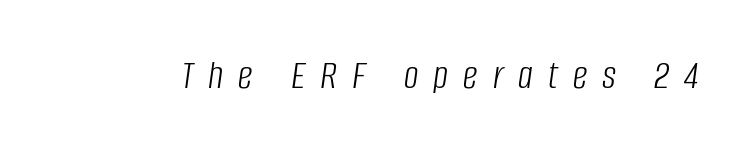
Q: Is the text bold? A: No.
Q: Is the text italic (slanted)? A: Yes, it leans right by about 8 degrees.
Q: Is the text underlined? A: No.
Q: Is the spacing between letters normal or unusually wide? A: Unusually wide.
Q: Width (condensed, normal, or wide)? A: Condensed.
Q: Stroke contrast? A: Low.
Q: x-height? A: Large.
Q: Monospaced? A: No.
